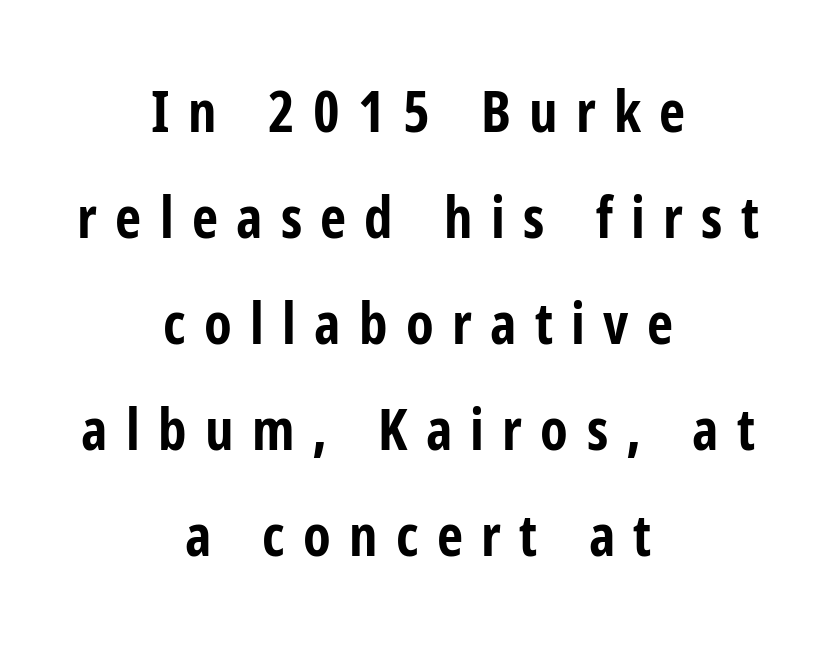
{"serif": "no", "italic": "no", "bold": "yes", "weight": "bold", "width": "condensed", "stroke_contrast": "low", "x_height": "medium", "monospaced": "no", "underline": "no", "align": "center", "line_spacing_ratio": 1.86, "letter_spacing": "wide", "letter_spacing_em": 0.32, "glyph_px": 57}
